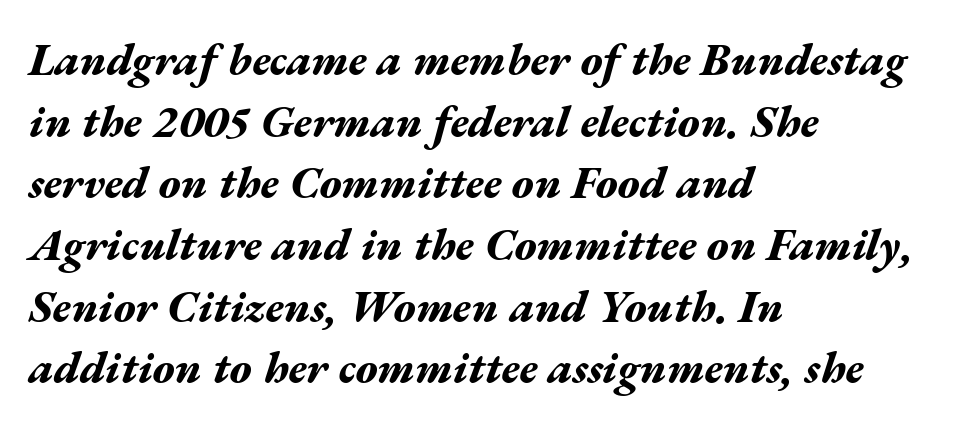
Typographic density is high because the face is bold. Spacing verdict: proportional, widths tailored to each character. The rendering keeps characters at their native spacing. The ragged edge is on the right, which tells us the setting is flush left.
